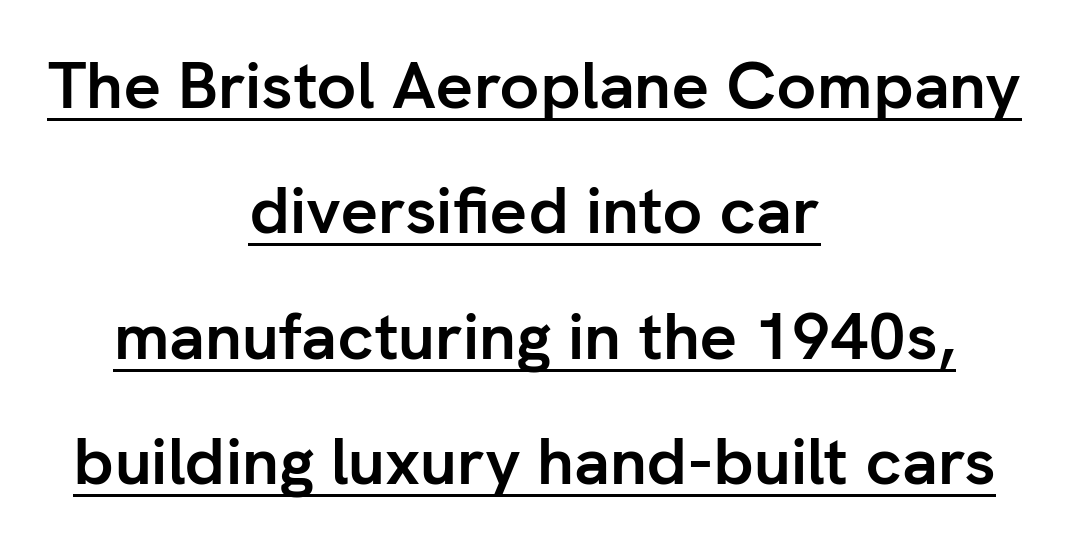
Q: Is the text bold? A: Yes.
Q: Is the text italic (slanted)? A: No, it is upright.
Q: Is the typeface a serif or a sans-serif typeface? A: Sans-serif.
Q: Is the text underlined? A: Yes.
Q: How is the paragraph aligned? A: Centered.
Q: Is the spacing between letters normal or unusually wide? A: Normal.
Q: Is the spacing between lines tight, normal or loose? A: Loose.
Q: Width (condensed, normal, or wide)? A: Normal.
Q: Stroke contrast? A: Low.
Q: x-height? A: Medium.
Q: Monospaced? A: No.
